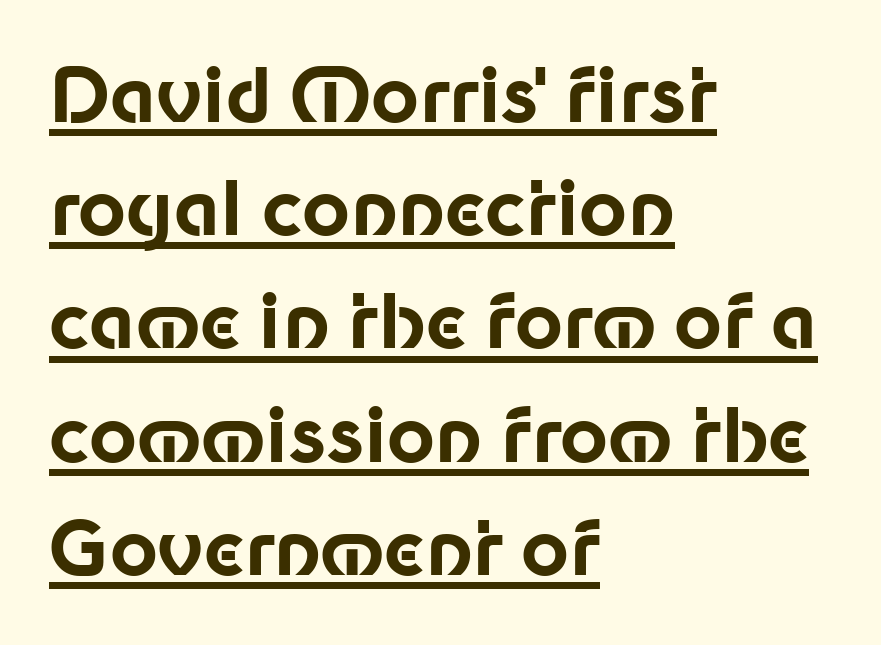
{"serif": "no", "italic": "no", "bold": "yes", "weight": "bold", "width": "normal", "stroke_contrast": "low", "x_height": "medium", "monospaced": "no", "underline": "yes", "align": "left", "line_spacing": "normal", "line_spacing_ratio": 1.53, "letter_spacing": "normal", "letter_spacing_em": 0.0, "glyph_px": 74}
